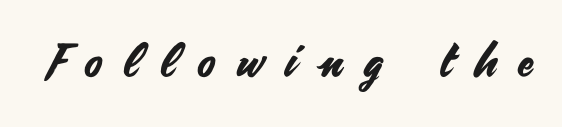
Q: Is the text italic (slanted)? A: Yes.
Q: Is the typeface a serif or a sans-serif typeface? A: Sans-serif.
Q: Is the text underlined? A: No.
Q: Is the spacing between letters normal or unusually wide? A: Unusually wide.
Q: Width (condensed, normal, or wide)? A: Normal.
Q: Stroke contrast? A: Medium.
Q: x-height? A: Small.
Q: Monospaced? A: No.
